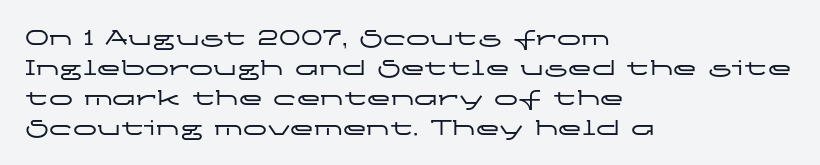
{"italic": "no", "underline": "no", "align": "left", "line_spacing": "normal", "line_spacing_ratio": 1.25, "letter_spacing": "normal", "letter_spacing_em": 0.0, "glyph_px": 24}
